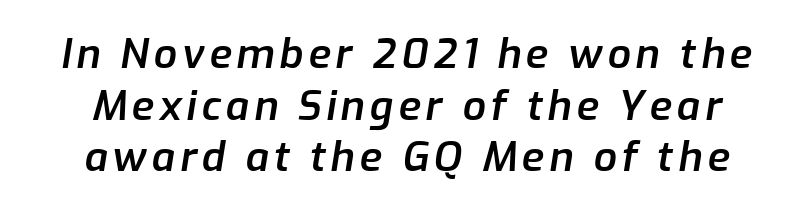
The block of text has a typical density, with ordinary space between rows. The font's italic variant was chosen for this text. Think of a printed novel: that variable character pitch is what you see here. Semibold letterforms, between regular and bold. The specimen omits any rule beneath the text block's lines.
